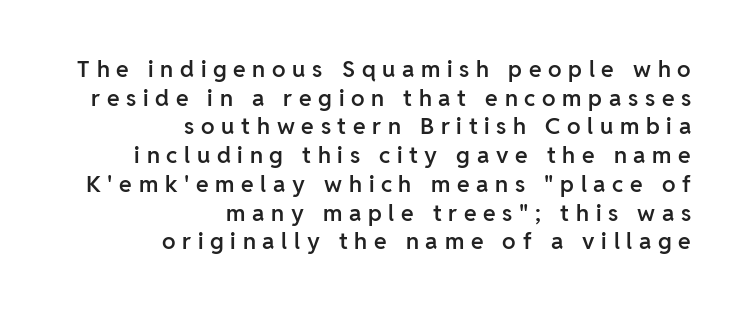
The glyphs are unaccompanied by any horizontal stroke below them. Right-aligned paragraph, ragged on the left. Nope, not italic — everything's standing straight. Honestly, the letter spacing is so wide it's the main thing you notice.
